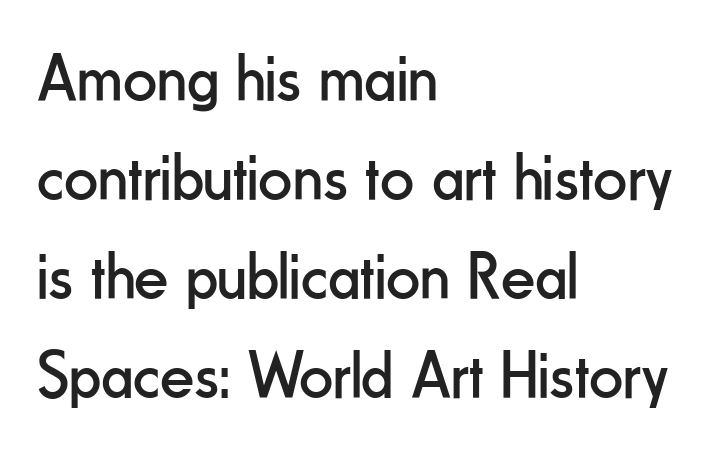
{"serif": "no", "italic": "no", "bold": "no", "weight": "regular", "width": "condensed", "stroke_contrast": "low", "x_height": "small", "monospaced": "no", "underline": "no", "align": "left", "line_spacing": "normal", "line_spacing_ratio": 1.48, "letter_spacing": "normal", "letter_spacing_em": 0.0, "glyph_px": 67}
